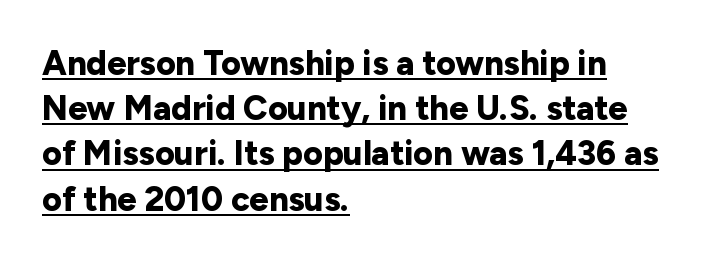
The paragraph shown leans on its left margin. This sample keeps an unexceptional amount of space between lines. Grotesque or geometric, the face here clearly has no serifs. Varying glyph widths throughout — classic text-font behaviour.
